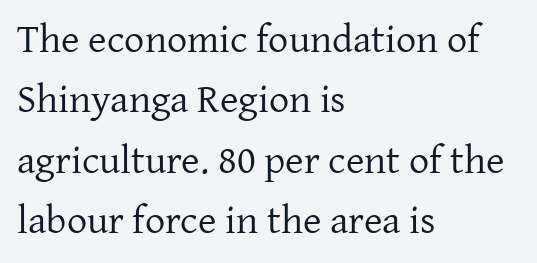
Q: Is the text bold? A: No.
Q: Is the text italic (slanted)? A: No, it is upright.
Q: Is the typeface a serif or a sans-serif typeface? A: Serif.
Q: Is the text underlined? A: No.
Q: How is the paragraph aligned? A: Left-aligned.
Q: Is the spacing between letters normal or unusually wide? A: Normal.
Q: Is the spacing between lines tight, normal or loose? A: Normal.
Q: Width (condensed, normal, or wide)? A: Normal.
Q: Stroke contrast? A: Low.
Q: x-height? A: Medium.
Q: Monospaced? A: No.
